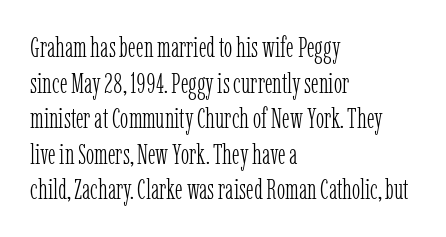
Q: Is the text bold? A: No.
Q: Is the text italic (slanted)? A: No, it is upright.
Q: Is the typeface a serif or a sans-serif typeface? A: Serif.
Q: Is the text underlined? A: No.
Q: How is the paragraph aligned? A: Left-aligned.
Q: Is the spacing between letters normal or unusually wide? A: Normal.
Q: Is the spacing between lines tight, normal or loose? A: Normal.
Q: Width (condensed, normal, or wide)? A: Condensed.
Q: Stroke contrast? A: Low.
Q: x-height? A: Medium.
Q: Monospaced? A: No.
